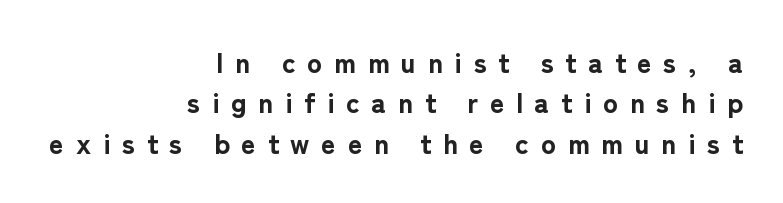
The lettering holds an erect, upright posture throughout. The passage shown is not underscored anywhere. Glyph-to-glyph distance is far greater than everyday printed text. The passage shown is typeset with a sans-serif family.
